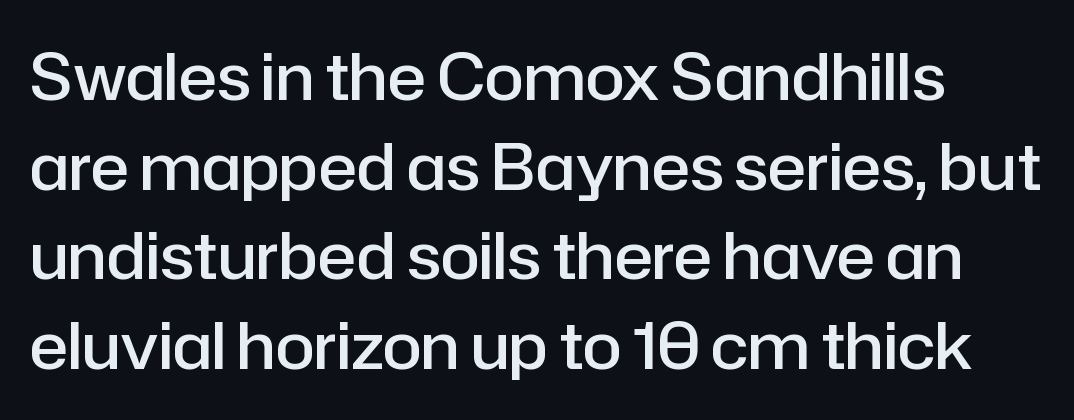
{"serif": "no", "italic": "no", "bold": "semi", "weight": "semibold", "width": "normal", "stroke_contrast": "low", "x_height": "medium", "monospaced": "no", "underline": "no", "line_spacing": "normal", "line_spacing_ratio": 1.4, "letter_spacing": "normal", "letter_spacing_em": 0.0, "glyph_px": 64}
